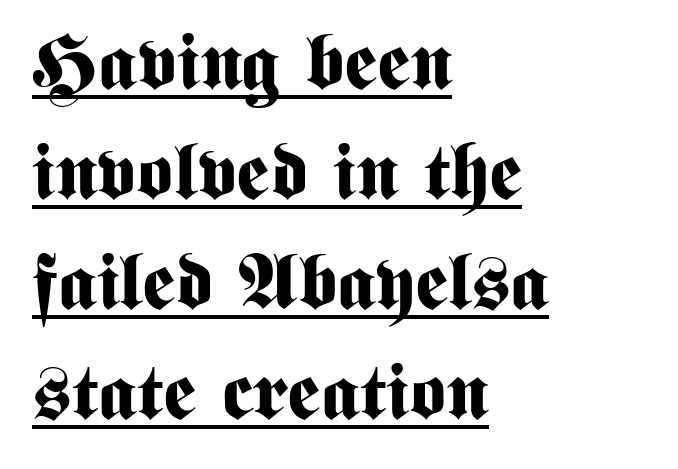
Q: Is the text bold? A: Yes.
Q: Is the text italic (slanted)? A: No, it is upright.
Q: Is the typeface a serif or a sans-serif typeface? A: Sans-serif.
Q: Is the text underlined? A: Yes.
Q: How is the paragraph aligned? A: Left-aligned.
Q: Is the spacing between letters normal or unusually wide? A: Normal.
Q: Is the spacing between lines tight, normal or loose? A: Normal.
Q: Width (condensed, normal, or wide)? A: Condensed.
Q: Stroke contrast? A: Medium.
Q: x-height? A: Medium.
Q: Monospaced? A: No.
